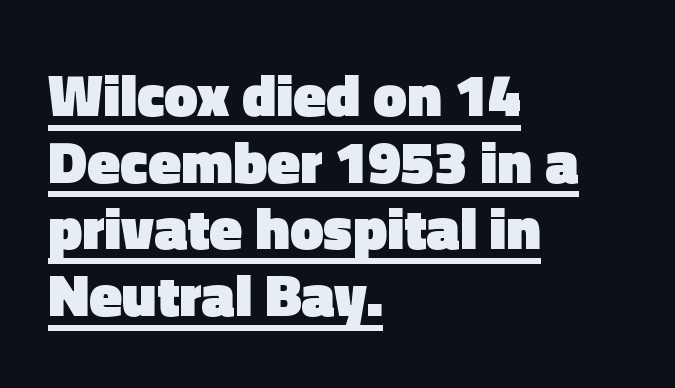
{"serif": "no", "italic": "no", "bold": "yes", "weight": "heavy", "width": "normal", "x_height": "medium", "monospaced": "no", "underline": "yes", "align": "left", "line_spacing": "tight", "line_spacing_ratio": 1.11, "letter_spacing": "normal", "letter_spacing_em": 0.0, "glyph_px": 60}
